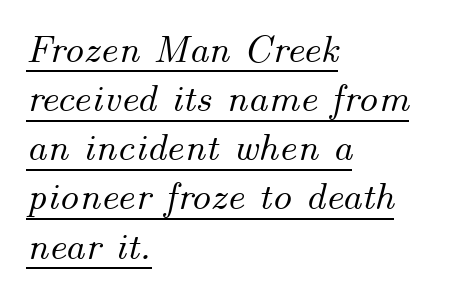
Q: Is the text italic (slanted)? A: Yes, it leans right by about 14 degrees.
Q: Is the text underlined? A: Yes.
Q: How is the paragraph aligned? A: Left-aligned.
Q: Is the spacing between letters normal or unusually wide? A: Normal.
Q: Is the spacing between lines tight, normal or loose? A: Normal.
Q: Width (condensed, normal, or wide)? A: Normal.
Q: Stroke contrast? A: Medium.
Q: x-height? A: Small.
Q: Monospaced? A: No.
